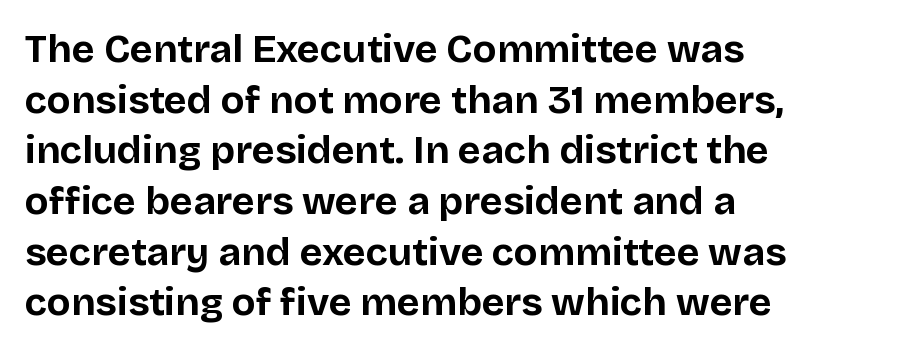
Q: Is the text bold? A: Yes.
Q: Is the text italic (slanted)? A: No, it is upright.
Q: Is the typeface a serif or a sans-serif typeface? A: Sans-serif.
Q: Is the text underlined? A: No.
Q: How is the paragraph aligned? A: Left-aligned.
Q: Is the spacing between letters normal or unusually wide? A: Normal.
Q: Is the spacing between lines tight, normal or loose? A: Normal.
Q: Width (condensed, normal, or wide)? A: Normal.
Q: Stroke contrast? A: Low.
Q: x-height? A: Large.
Q: Monospaced? A: No.
